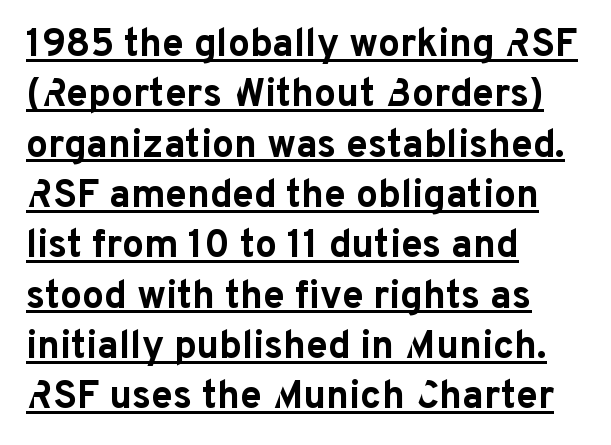
The image shows 39 px bold sans-serif type, upright; set left-aligned, normal line spacing (1.29x), normal letter spacing, underlined; low stroke contrast and a medium x-height.
